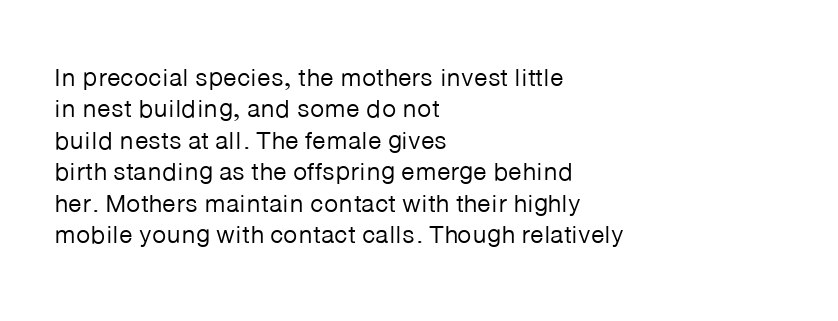
{"italic": "no", "bold": "no", "underline": "no", "align": "left", "line_spacing": "normal", "line_spacing_ratio": 1.26, "letter_spacing": "normal", "letter_spacing_em": 0.0, "glyph_px": 25}
